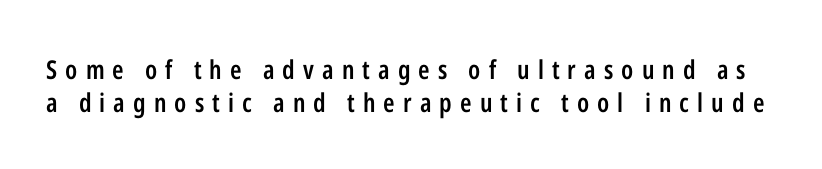
The letters stand straight up with perfectly vertical stems. Reading down the column, the eye jumps a familiar distance to each next line. Just letters on the line, the space beneath them empty. The letters are spread apart with noticeably loose tracking. Emphasis by weight is partial: semibold.
